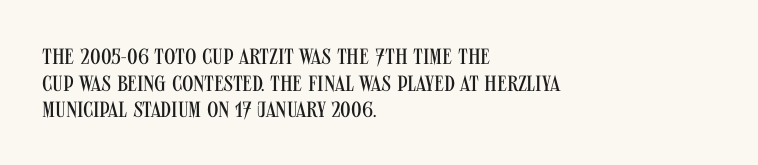
{"italic": "no", "bold": "no", "underline": "no", "align": "left", "line_spacing_ratio": 1.21, "letter_spacing": "normal", "letter_spacing_em": 0.0, "glyph_px": 22}
